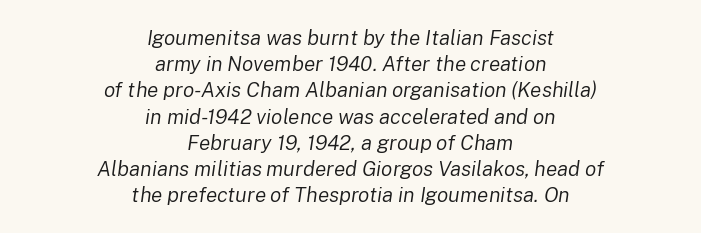
Q: Is the text bold? A: No.
Q: Is the text italic (slanted)? A: Yes, it leans right by about 8 degrees.
Q: Is the text underlined? A: No.
Q: How is the paragraph aligned? A: Centered.
Q: Is the spacing between letters normal or unusually wide? A: Normal.
Q: Is the spacing between lines tight, normal or loose? A: Normal.
